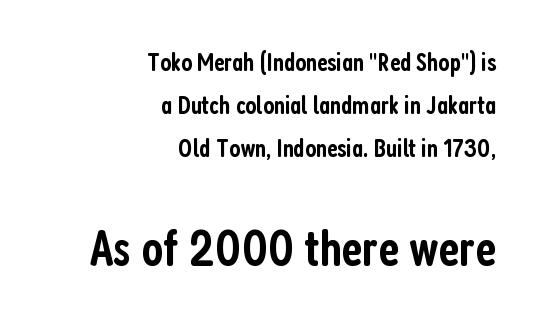
The image shows 51 px semibold, condensed sans-serif type, upright; set right-aligned, normal line spacing (1.66x), normal letter spacing, not underlined; the second (bottom) block is 1.96x larger; low stroke contrast and a medium x-height.
